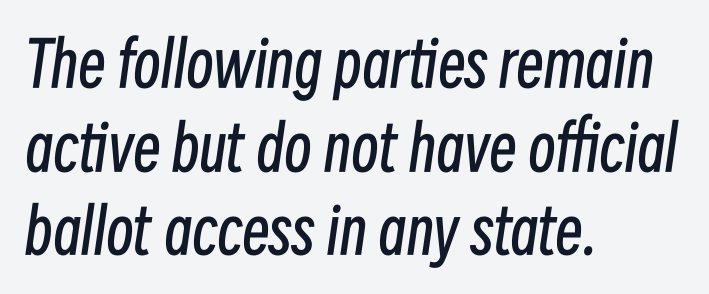
The letters advance in unequal steps, a hallmark of proportional type. Stroke mass is kept to a normal reading level or below. The passage is arranged the way most books set body copy — flush left. Unmarked baselines from the first word to the last.
